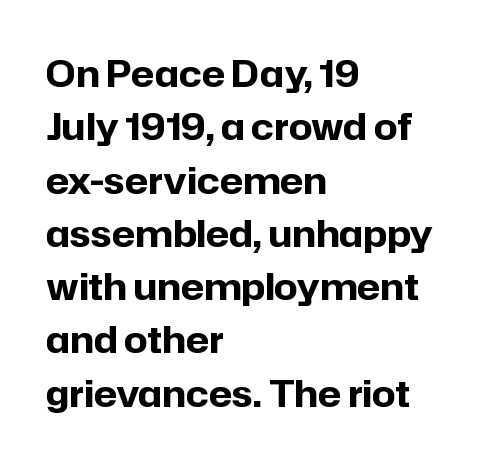
The image shows 37 px bold sans-serif type, upright; set left-aligned, normal line spacing (1.44x), normal letter spacing, not underlined; low stroke contrast and a medium x-height.
